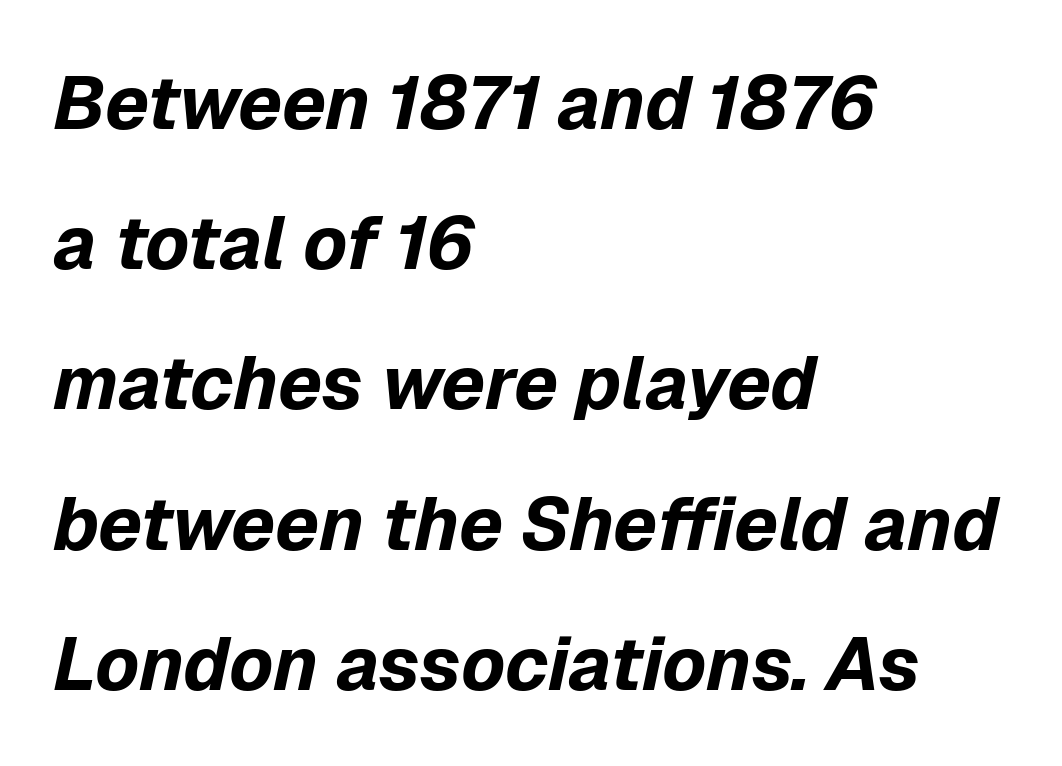
Is this a fixed-width face? No — the glyphs have proportional, varying widths. The glyphs have the mass of a bold cut. Typeset ragged right — the left edge is the straight one. Has an underline been added? It has not.
